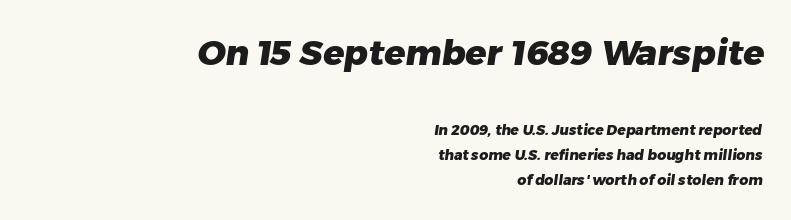
{"serif": "no", "bold": "yes", "weight": "heavy", "width": "normal", "stroke_contrast": "low", "x_height": "medium", "monospaced": "no", "underline": "no", "align": "right", "line_spacing_ratio": 1.79, "letter_spacing": "normal", "letter_spacing_em": 0.0, "larger_block": "first", "size_ratio": 2.5, "glyph_px": 35}
